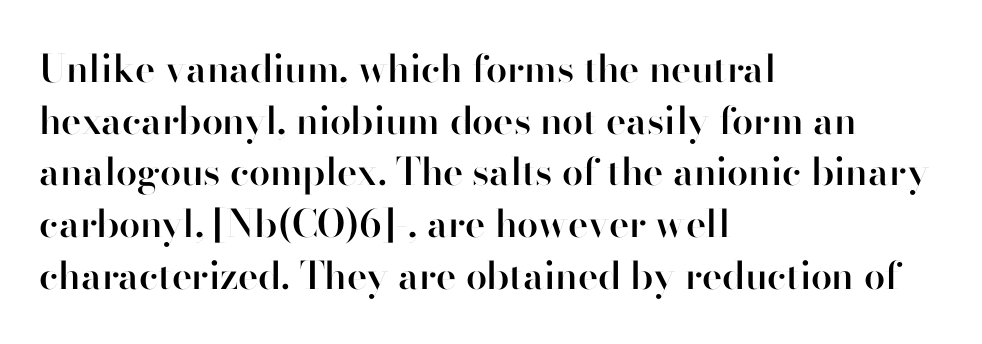
Q: Is the text bold? A: Semi-bold.
Q: Is the text italic (slanted)? A: No, it is upright.
Q: Is the typeface a serif or a sans-serif typeface? A: Sans-serif.
Q: Is the text underlined? A: No.
Q: How is the paragraph aligned? A: Left-aligned.
Q: Is the spacing between letters normal or unusually wide? A: Normal.
Q: Is the spacing between lines tight, normal or loose? A: Normal.
Q: Width (condensed, normal, or wide)? A: Normal.
Q: Stroke contrast? A: High.
Q: x-height? A: Small.
Q: Monospaced? A: No.
